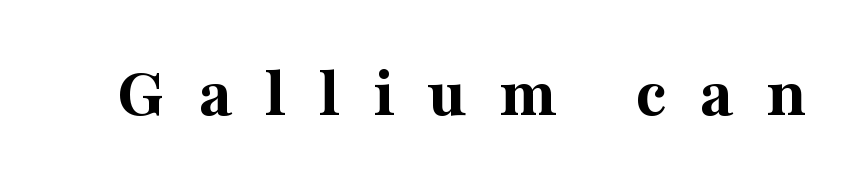
Font category for this specimen: serif. The face used here is rendered with a markedly widened letterfit. Each letter keeps its own natural width here, so spacing adapts to shape. Honestly, there is no underline to notice here at all. Caption: bold face, heavy strokes.
